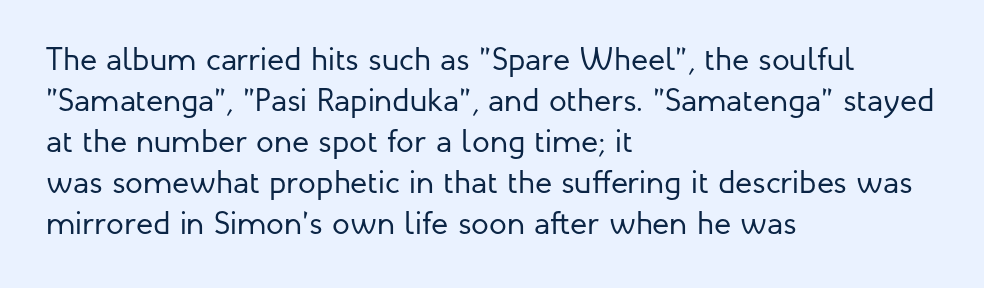
{"serif": "no", "italic": "no", "bold": "no", "weight": "regular", "width": "normal", "stroke_contrast": "low", "x_height": "medium", "monospaced": "no", "underline": "no", "align": "left", "line_spacing": "normal", "line_spacing_ratio": 1.28, "letter_spacing": "normal", "letter_spacing_em": 0.0, "glyph_px": 32}
